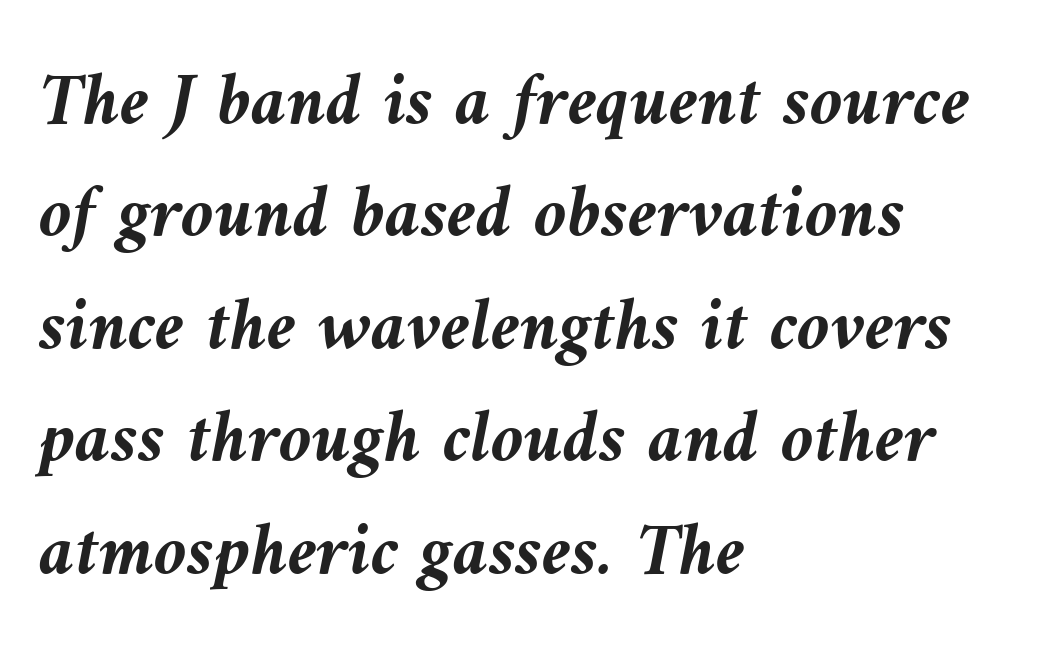
Q: Is the text bold? A: Yes.
Q: Is the text italic (slanted)? A: Yes, it leans left by about 9 degrees.
Q: Is the text underlined? A: No.
Q: How is the paragraph aligned? A: Left-aligned.
Q: Is the spacing between letters normal or unusually wide? A: Normal.
Q: Is the spacing between lines tight, normal or loose? A: Normal.
Q: Width (condensed, normal, or wide)? A: Normal.
Q: Stroke contrast? A: Medium.
Q: x-height? A: Medium.
Q: Monospaced? A: No.
